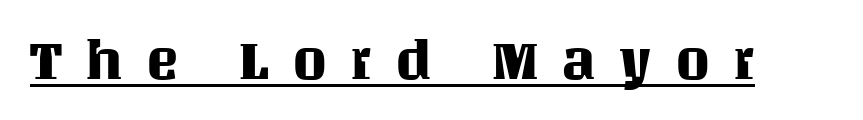
The image shows 55 px text type, upright; set unusually wide letter spacing (+0.42 em), underlined; medium stroke contrast and a large x-height.
